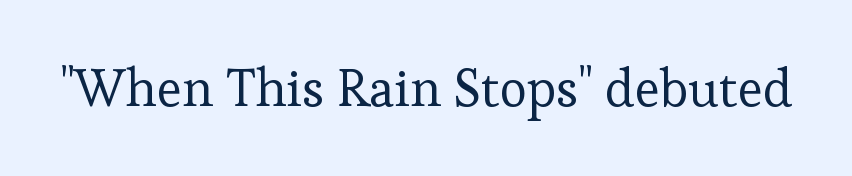
Q: Is the text bold? A: No.
Q: Is the text italic (slanted)? A: No, it is upright.
Q: Is the typeface a serif or a sans-serif typeface? A: Serif.
Q: Is the text underlined? A: No.
Q: Is the spacing between letters normal or unusually wide? A: Normal.
Q: Width (condensed, normal, or wide)? A: Normal.
Q: Stroke contrast? A: Low.
Q: x-height? A: Medium.
Q: Monospaced? A: No.
